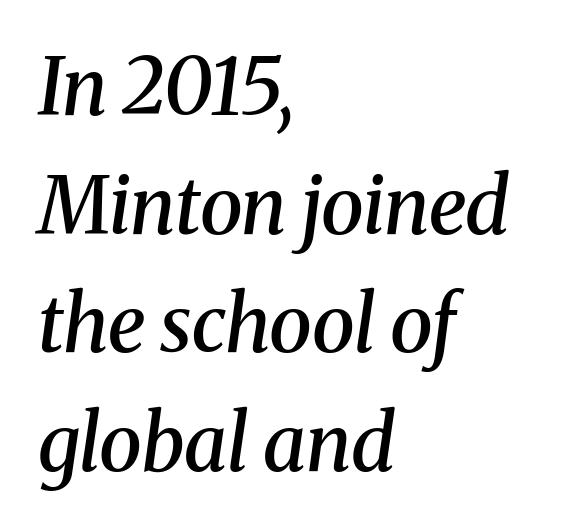
Q: Is the text bold? A: Semi-bold.
Q: Is the text italic (slanted)? A: Yes, it leans right by about 8 degrees.
Q: Is the typeface a serif or a sans-serif typeface? A: Serif.
Q: Is the text underlined? A: No.
Q: How is the paragraph aligned? A: Left-aligned.
Q: Is the spacing between letters normal or unusually wide? A: Normal.
Q: Is the spacing between lines tight, normal or loose? A: Normal.
Q: Width (condensed, normal, or wide)? A: Normal.
Q: Stroke contrast? A: Medium.
Q: x-height? A: Medium.
Q: Monospaced? A: No.
